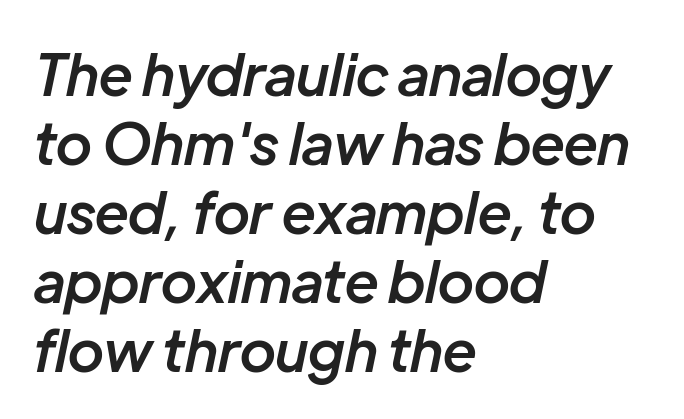
Q: Is the text bold? A: Semi-bold.
Q: Is the text italic (slanted)? A: Yes, it leans right by about 12 degrees.
Q: Is the text underlined? A: No.
Q: How is the paragraph aligned? A: Left-aligned.
Q: Is the spacing between letters normal or unusually wide? A: Normal.
Q: Width (condensed, normal, or wide)? A: Normal.
Q: Stroke contrast? A: Low.
Q: x-height? A: Medium.
Q: Monospaced? A: No.
